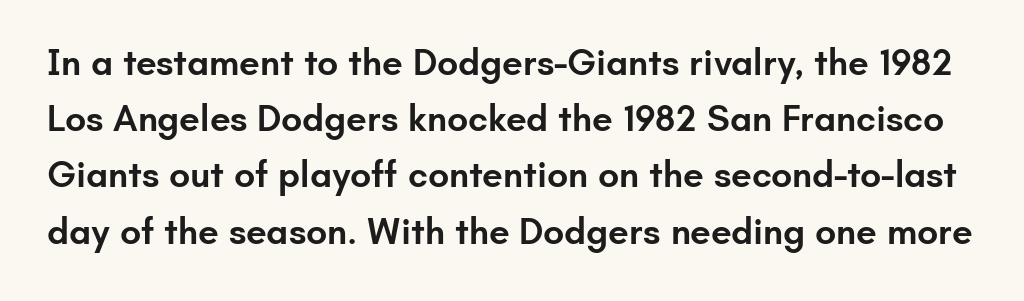
The image shows 37 px semibold sans-serif type, upright; set normal line spacing (1.52x), normal letter spacing, not underlined; low stroke contrast and a small x-height.
